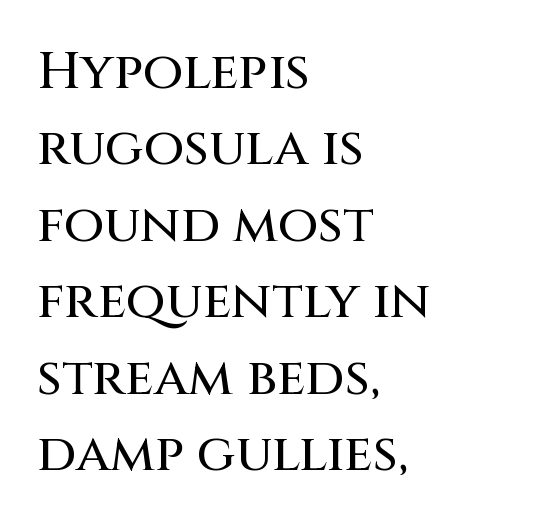
{"serif": "no", "italic": "no", "width": "normal", "stroke_contrast": "medium", "x_height": "large", "monospaced": "no", "underline": "no", "align": "left", "line_spacing": "normal", "line_spacing_ratio": 1.47, "letter_spacing": "normal", "letter_spacing_em": 0.0, "glyph_px": 52}
